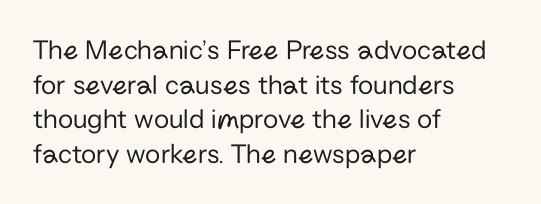
The image shows 28 px regular-weight sans-serif type, upright; set left-aligned, line spacing 1.24x, normal letter spacing, not underlined; low stroke contrast and a medium x-height.
